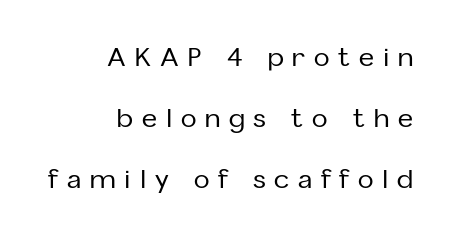
The image shows 26 px text type, upright; set right-aligned, loose line spacing (2.35x), unusually wide letter spacing (+0.34 em), not underlined.
